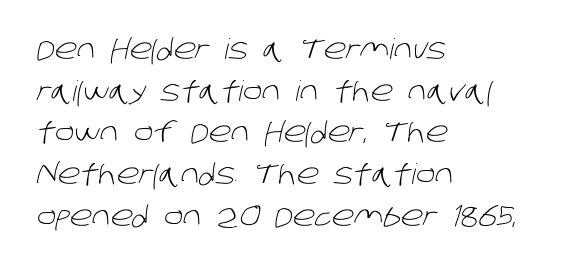
Q: Is the text bold? A: No.
Q: Is the typeface a serif or a sans-serif typeface? A: Sans-serif.
Q: Is the text underlined? A: No.
Q: How is the paragraph aligned? A: Left-aligned.
Q: Is the spacing between letters normal or unusually wide? A: Normal.
Q: Is the spacing between lines tight, normal or loose? A: Normal.
Q: Width (condensed, normal, or wide)? A: Normal.
Q: Stroke contrast? A: Low.
Q: x-height? A: Large.
Q: Monospaced? A: No.
